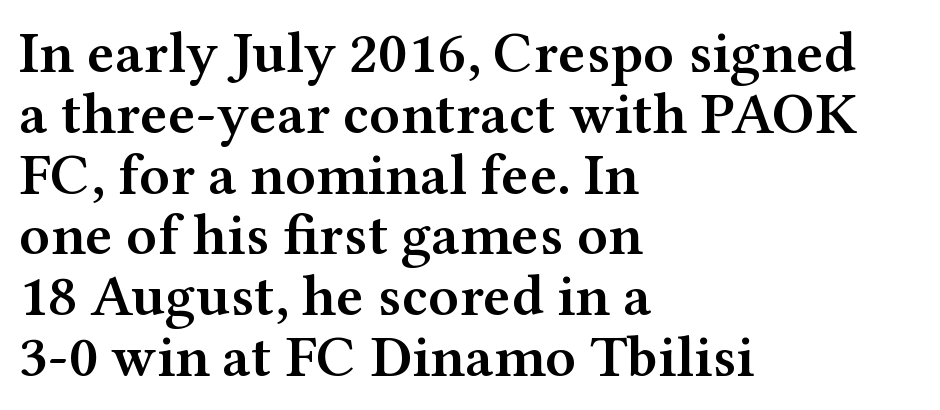
{"serif": "yes", "italic": "no", "bold": "semi", "weight": "semibold", "width": "wide", "stroke_contrast": "medium", "x_height": "medium", "monospaced": "no", "underline": "no", "align": "left", "line_spacing": "tight", "line_spacing_ratio": 1.03, "letter_spacing": "normal", "letter_spacing_em": 0.0, "glyph_px": 59}
